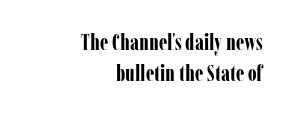
The rows are spaced the way most documents space them. Horizontal alignment here is rightward, an uncommon choice for prose. Glyph-to-glyph distance matches everyday printed text. Notice how the stems are strictly vertical — no italics here.
